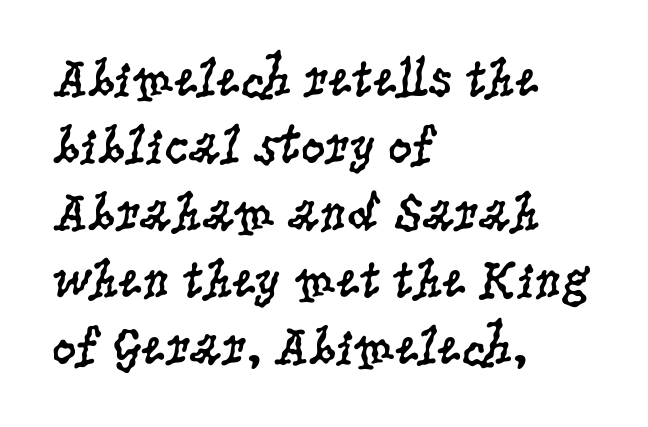
The image shows 54 px regular-weight, condensed serif type; set left-aligned, line spacing 1.24x, normal letter spacing, not underlined; low stroke contrast and a large x-height.
